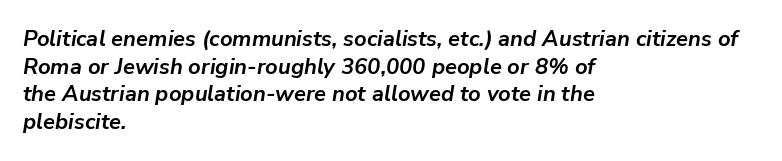
The image shows 22 px bold type, italic (leaning right); set left-aligned, normal line spacing (1.26x), normal letter spacing, not underlined.
